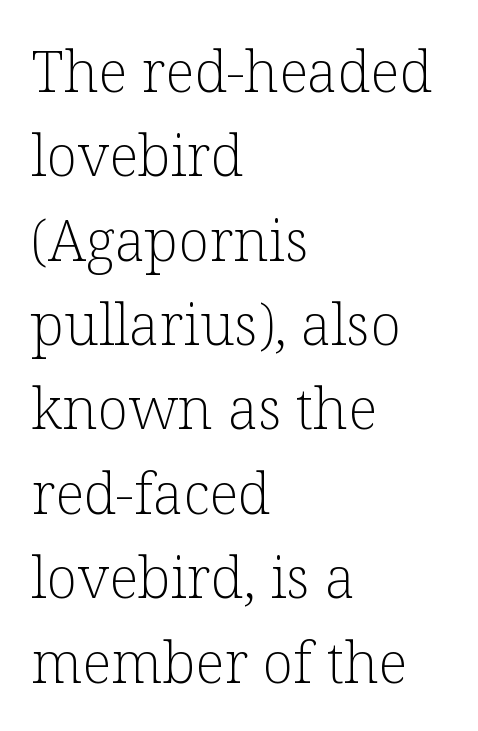
{"serif": "yes", "italic": "no", "bold": "no", "weight": "light", "width": "normal", "stroke_contrast": "low", "x_height": "medium", "monospaced": "no", "underline": "no", "align": "left", "line_spacing": "normal", "line_spacing_ratio": 1.48, "letter_spacing": "normal", "letter_spacing_em": 0.0, "glyph_px": 57}
